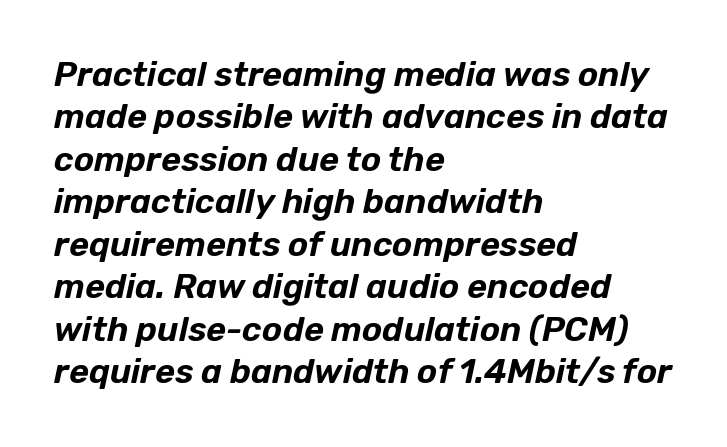
Rule under the text: the space is simply empty. This block has exactly the height ordinary leading produces. The font's italic variant was chosen for this text. Each letter keeps its own natural width here, so spacing adapts to shape.
